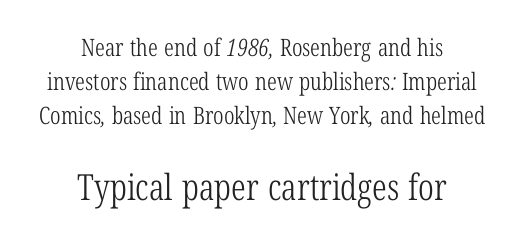
Q: Is the text bold? A: No.
Q: Is the typeface a serif or a sans-serif typeface? A: Serif.
Q: Is the text underlined? A: No.
Q: How is the paragraph aligned? A: Centered.
Q: Is the spacing between letters normal or unusually wide? A: Normal.
Q: Is the spacing between lines tight, normal or loose? A: Normal.
Q: Which block of text is set in a larger size, the first (top) or the second (bottom)? A: The second (bottom) one.
Q: Width (condensed, normal, or wide)? A: Condensed.
Q: Stroke contrast? A: Low.
Q: x-height? A: Medium.
Q: Monospaced? A: No.
